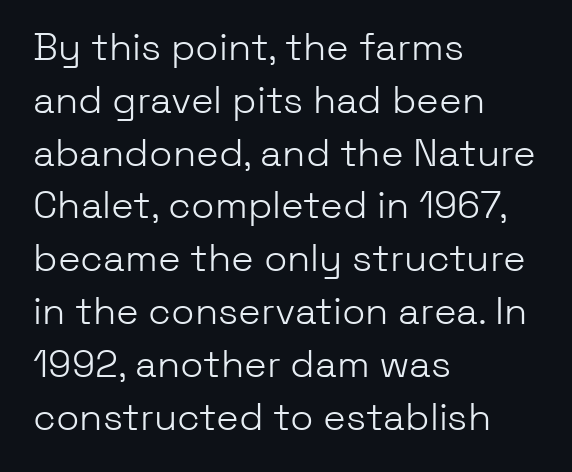
The image shows 38 px light sans-serif type, upright; set left-aligned, normal line spacing (1.39x), normal letter spacing, not underlined; low stroke contrast and a medium x-height.
